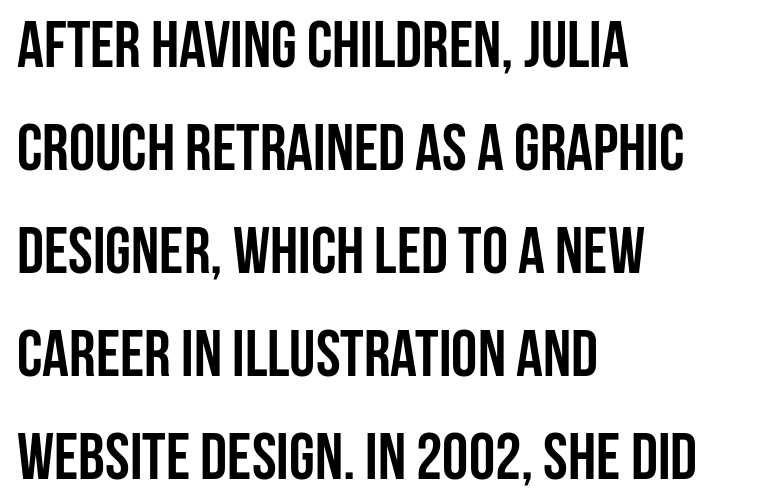
Q: Is the text bold? A: Yes.
Q: Is the text italic (slanted)? A: No, it is upright.
Q: Is the typeface a serif or a sans-serif typeface? A: Sans-serif.
Q: Is the text underlined? A: No.
Q: How is the paragraph aligned? A: Left-aligned.
Q: Is the spacing between letters normal or unusually wide? A: Normal.
Q: Is the spacing between lines tight, normal or loose? A: Normal.
Q: Width (condensed, normal, or wide)? A: Condensed.
Q: Stroke contrast? A: Low.
Q: x-height? A: Large.
Q: Monospaced? A: No.
